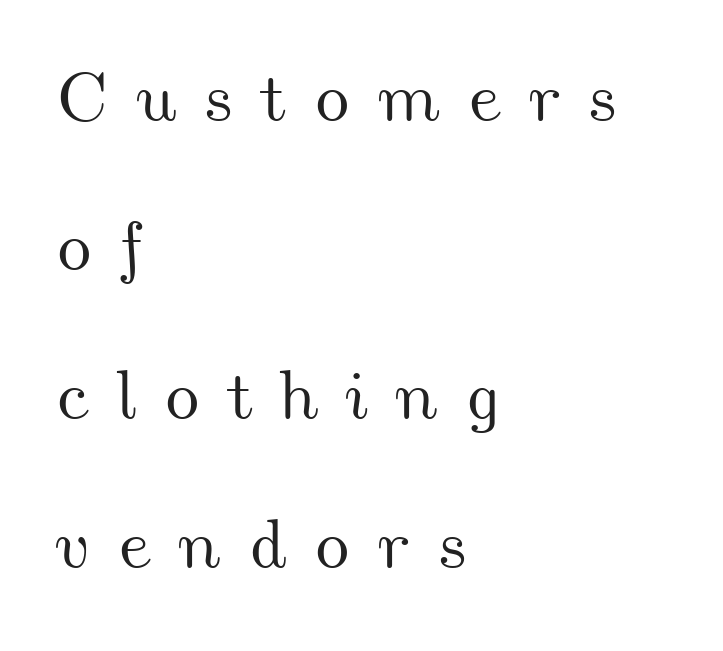
The image shows 70 px wide type; set left-aligned, loose line spacing (2.13x), unusually wide letter spacing (+0.38 em), not underlined; medium stroke contrast and a small x-height.
